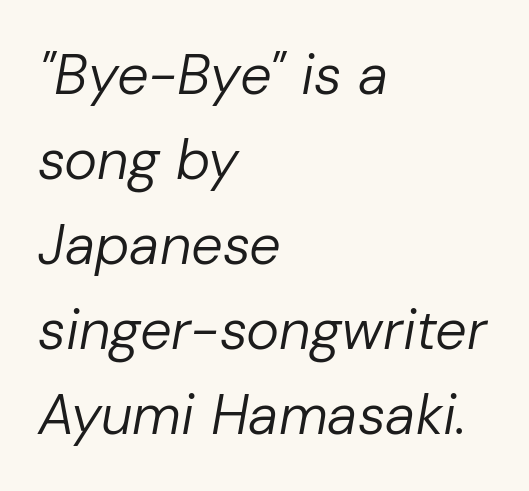
{"italic": "yes", "lean": "right", "slant_degrees": 10, "bold": "no", "weight": "regular", "width": "normal", "stroke_contrast": "low", "x_height": "medium", "monospaced": "no", "underline": "no", "align": "left", "line_spacing": "normal", "line_spacing_ratio": 1.52, "letter_spacing": "normal", "letter_spacing_em": 0.0, "glyph_px": 56}
